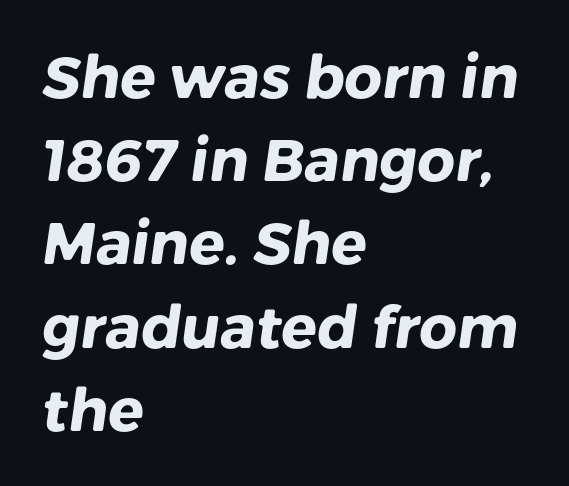
The image shows 59 px heavy sans-serif type; set left-aligned, normal line spacing (1.41x), normal letter spacing, not underlined; low stroke contrast and a medium x-height.
